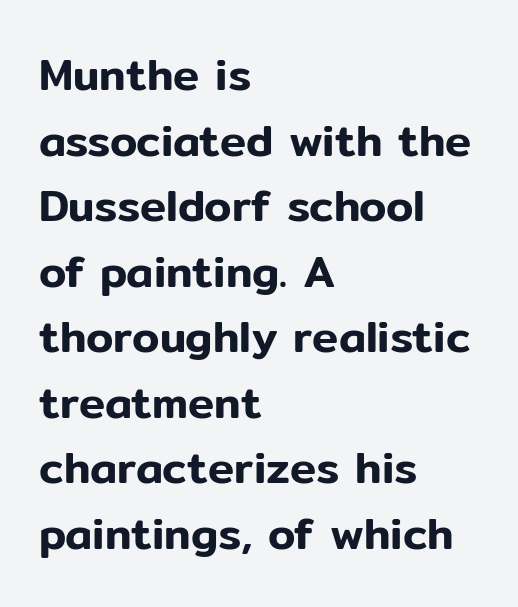
Q: Is the text italic (slanted)? A: No, it is upright.
Q: Is the typeface a serif or a sans-serif typeface? A: Sans-serif.
Q: Is the text underlined? A: No.
Q: How is the paragraph aligned? A: Left-aligned.
Q: Is the spacing between letters normal or unusually wide? A: Normal.
Q: Is the spacing between lines tight, normal or loose? A: Normal.
Q: Width (condensed, normal, or wide)? A: Normal.
Q: Stroke contrast? A: Low.
Q: x-height? A: Medium.
Q: Monospaced? A: No.
